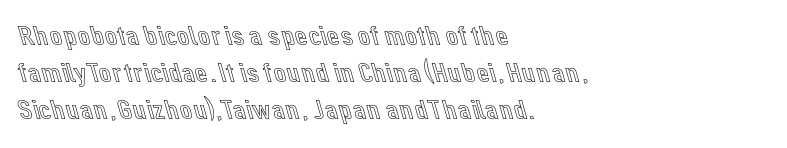
The image shows 28 px text type; set left-aligned, normal line spacing (1.33x), normal letter spacing, not underlined; a medium x-height.
